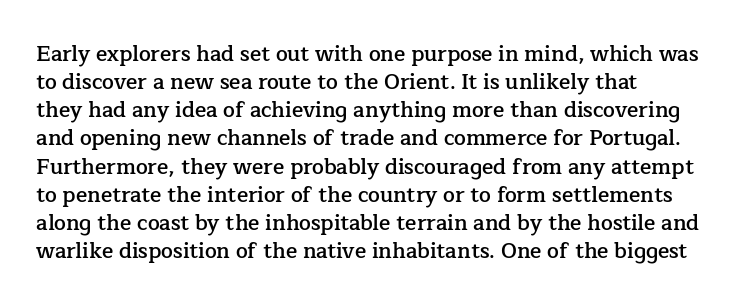
{"italic": "no", "bold": "semi", "underline": "no", "align": "left", "line_spacing": "normal", "line_spacing_ratio": 1.34, "letter_spacing": "normal", "letter_spacing_em": 0.0, "glyph_px": 21}
